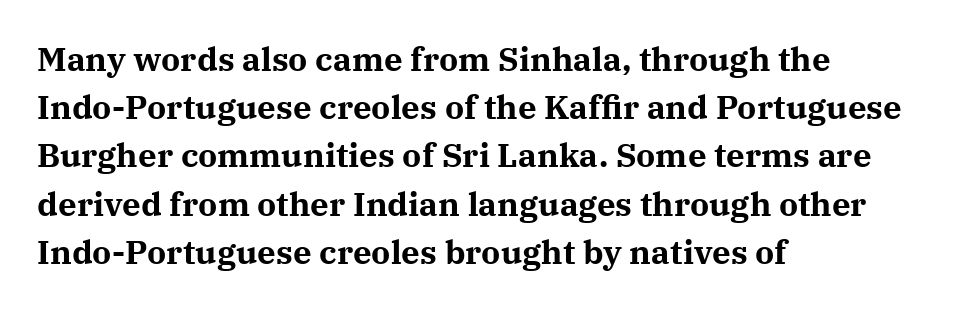
Q: Is the text bold? A: Yes.
Q: Is the text italic (slanted)? A: No, it is upright.
Q: Is the typeface a serif or a sans-serif typeface? A: Serif.
Q: Is the text underlined? A: No.
Q: How is the paragraph aligned? A: Left-aligned.
Q: Is the spacing between letters normal or unusually wide? A: Normal.
Q: Is the spacing between lines tight, normal or loose? A: Normal.
Q: Width (condensed, normal, or wide)? A: Normal.
Q: Stroke contrast? A: Medium.
Q: x-height? A: Medium.
Q: Monospaced? A: No.
